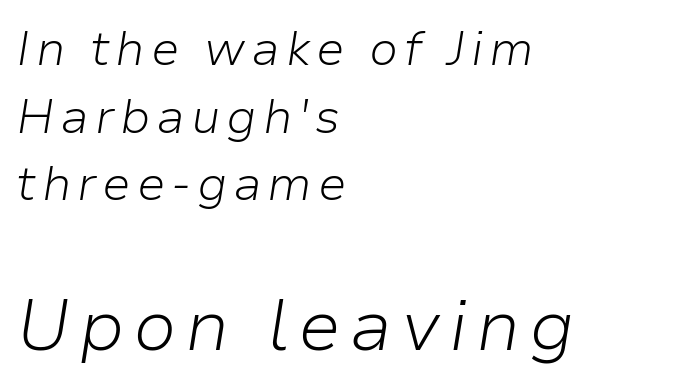
{"italic": "yes", "lean": "right", "slant_degrees": 9, "bold": "no", "weight": "light", "width": "normal", "stroke_contrast": "low", "x_height": "medium", "monospaced": "no", "underline": "no", "align": "left", "line_spacing": "normal", "line_spacing_ratio": 1.41, "larger_block": "second", "size_ratio": 1.5, "glyph_px": 72}
